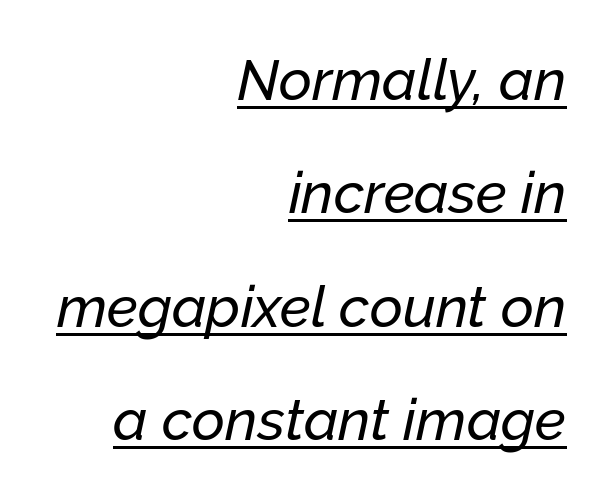
The image shows 57 px text type, italic (leaning right); set right-aligned, loose line spacing (1.99x), normal letter spacing, underlined; low stroke contrast and a medium x-height.
